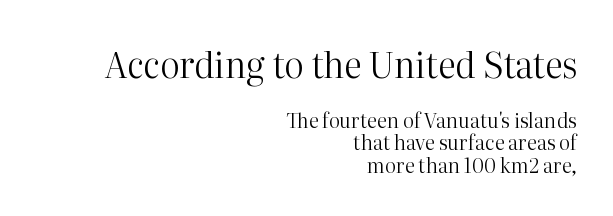
The image shows 35 px regular-weight serif type, upright; set right-aligned, tight line spacing (1.13x), normal letter spacing, not underlined; the first (top) block is 1.75x larger; high stroke contrast and a medium x-height.
